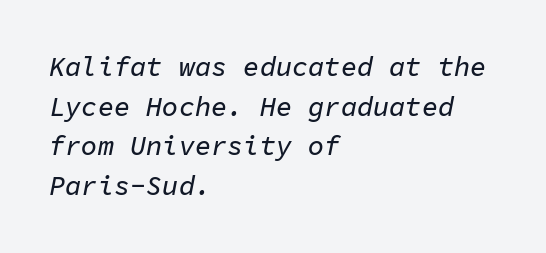
Q: Is the text italic (slanted)? A: Yes, it leans right by about 11 degrees.
Q: Is the text underlined? A: No.
Q: How is the paragraph aligned? A: Left-aligned.
Q: Is the spacing between letters normal or unusually wide? A: Normal.
Q: Is the spacing between lines tight, normal or loose? A: Normal.
